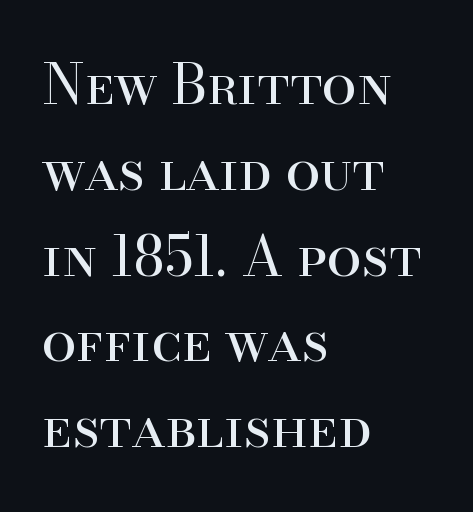
This is serif lettering, the kind often seen in printed books. Words float on clear page, feet unadorned. Regular leading. Note the varied advance widths — an 'i' is clearly narrower than an 'm'. Between one letter and the next there's only the usual sliver of space. These lines were composed using upright roman letters.
